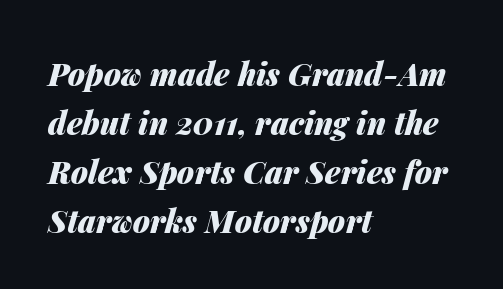
Q: Is the text bold? A: Yes.
Q: Is the text italic (slanted)? A: Yes, it leans right by about 14 degrees.
Q: Is the text underlined? A: No.
Q: How is the paragraph aligned? A: Left-aligned.
Q: Is the spacing between letters normal or unusually wide? A: Normal.
Q: Is the spacing between lines tight, normal or loose? A: Normal.
Q: Width (condensed, normal, or wide)? A: Normal.
Q: Stroke contrast? A: Medium.
Q: x-height? A: Medium.
Q: Monospaced? A: No.
